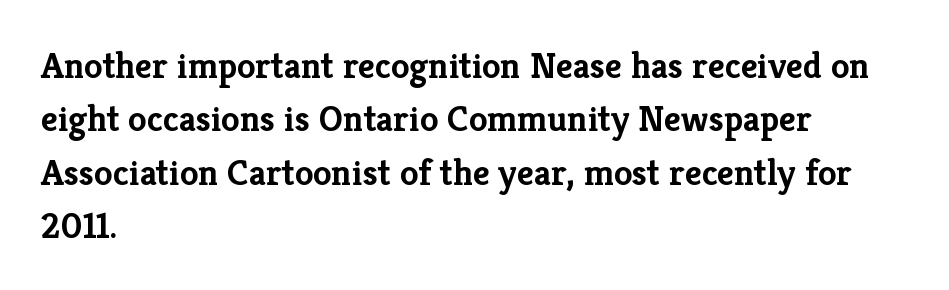
{"serif": "yes", "italic": "no", "bold": "yes", "weight": "semibold", "width": "normal", "stroke_contrast": "low", "x_height": "medium", "monospaced": "no", "underline": "no", "align": "left", "line_spacing": "normal", "line_spacing_ratio": 1.44, "letter_spacing": "normal", "letter_spacing_em": 0.0, "glyph_px": 37}
